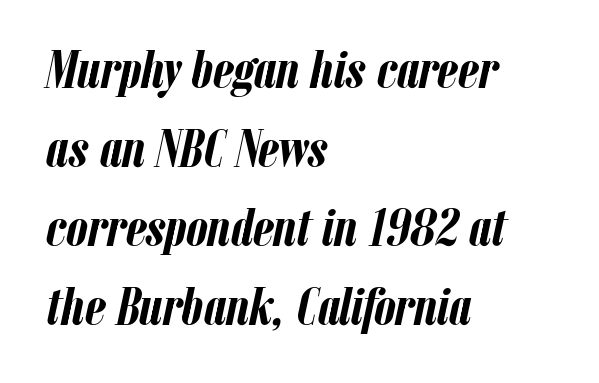
Q: Is the text bold? A: Yes.
Q: Is the text italic (slanted)? A: Yes, it leans right by about 12 degrees.
Q: Is the text underlined? A: No.
Q: How is the paragraph aligned? A: Left-aligned.
Q: Is the spacing between letters normal or unusually wide? A: Normal.
Q: Is the spacing between lines tight, normal or loose? A: Normal.
Q: Width (condensed, normal, or wide)? A: Condensed.
Q: Stroke contrast? A: Low.
Q: x-height? A: Medium.
Q: Monospaced? A: No.
